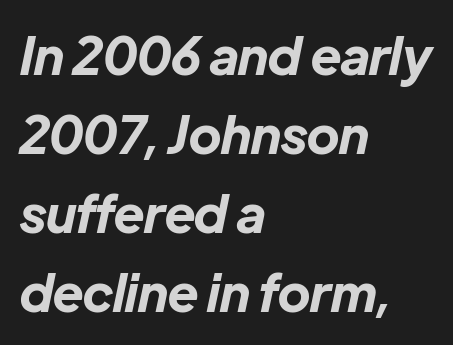
{"italic": "yes", "lean": "right", "slant_degrees": 12, "bold": "yes", "weight": "bold", "width": "normal", "stroke_contrast": "low", "x_height": "medium", "monospaced": "no", "underline": "no", "align": "left", "line_spacing": "normal", "line_spacing_ratio": 1.55, "letter_spacing": "normal", "letter_spacing_em": 0.0, "glyph_px": 51}
